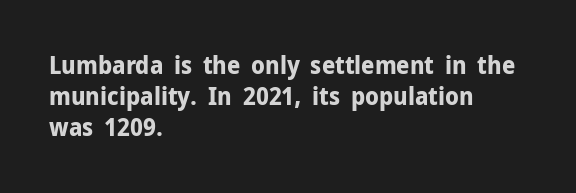
If you measured baseline to baseline, you'd find a middling distance. The specimen reads as upright at a glance. Glyph-to-glyph distance matches everyday printed text. Heavy, bold letterforms. Each row of text sits above clean, open space.
